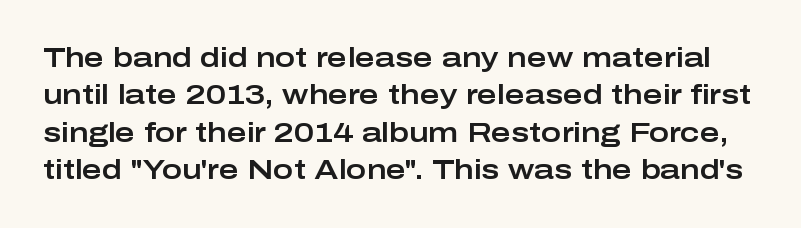
{"italic": "no", "underline": "no", "line_spacing": "normal", "line_spacing_ratio": 1.38, "letter_spacing": "normal", "letter_spacing_em": 0.0, "glyph_px": 27}
